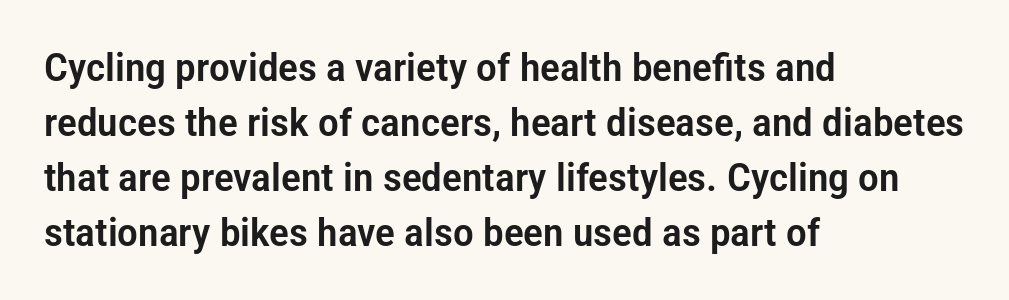
The image shows 39 px condensed sans-serif type, upright; set left-aligned, normal line spacing (1.41x), normal letter spacing, not underlined; low stroke contrast and a medium x-height.
